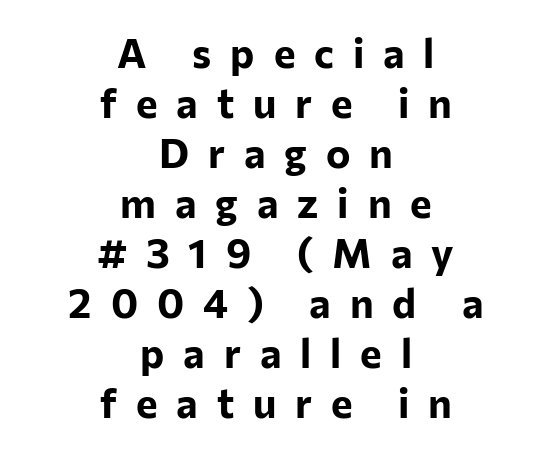
Q: Is the text bold? A: Yes.
Q: Is the text italic (slanted)? A: No, it is upright.
Q: Is the typeface a serif or a sans-serif typeface? A: Sans-serif.
Q: Is the text underlined? A: No.
Q: How is the paragraph aligned? A: Centered.
Q: Is the spacing between letters normal or unusually wide? A: Unusually wide.
Q: Width (condensed, normal, or wide)? A: Normal.
Q: Stroke contrast? A: Low.
Q: x-height? A: Medium.
Q: Monospaced? A: No.
